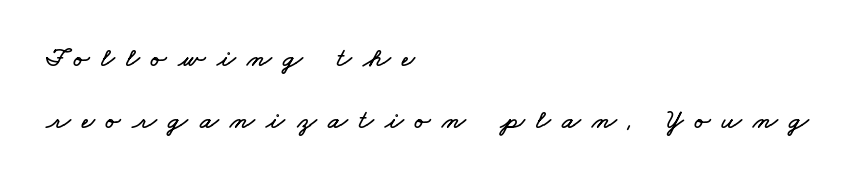
These lines are set flush left with a ragged right edge. The words here are not underlined. Someone cranked the tracking dial way up on this one. You could fit nearly another row in the gap between these rows.
